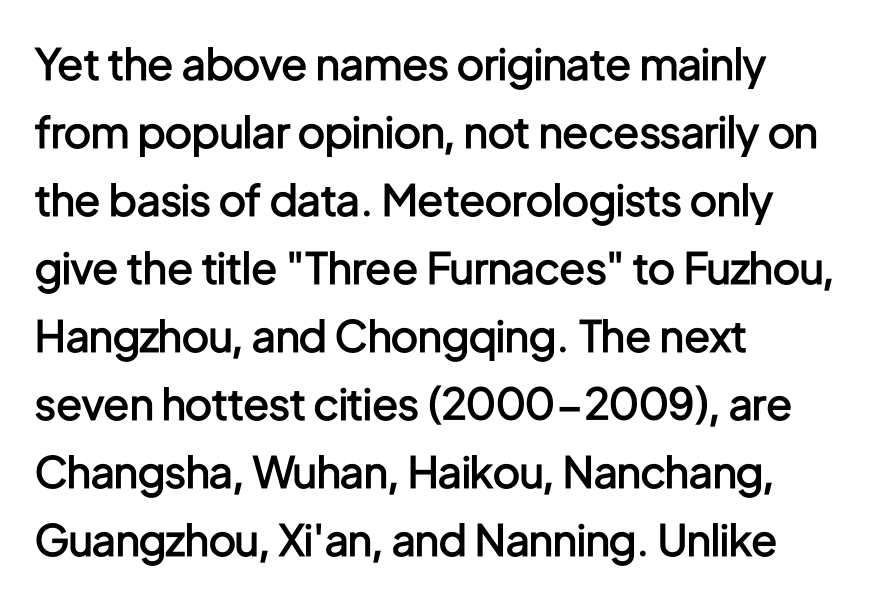
Q: Is the text bold? A: Semi-bold.
Q: Is the text italic (slanted)? A: No, it is upright.
Q: Is the typeface a serif or a sans-serif typeface? A: Sans-serif.
Q: Is the text underlined? A: No.
Q: How is the paragraph aligned? A: Left-aligned.
Q: Is the spacing between letters normal or unusually wide? A: Normal.
Q: Is the spacing between lines tight, normal or loose? A: Normal.
Q: Width (condensed, normal, or wide)? A: Condensed.
Q: Stroke contrast? A: Low.
Q: x-height? A: Medium.
Q: Monospaced? A: No.
